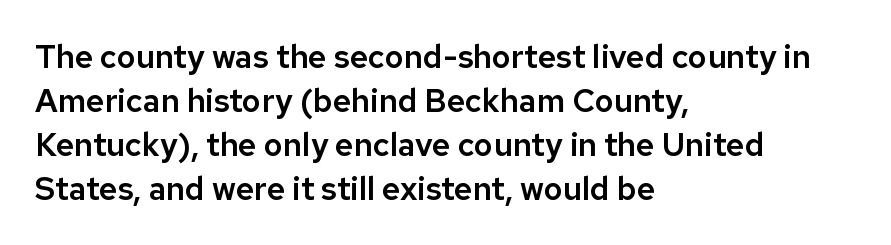
Look at the tracking — it's just the regular setting, nothing added. The passage shown is not underscored anywhere. The letters carry no serifs — their stems end cleanly without finishing strokes. The axis of the letterforms is exactly vertical.
